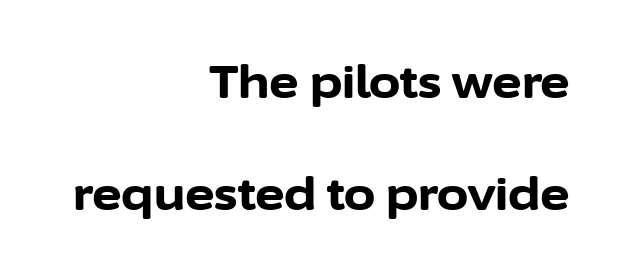
The image shows 45 px bold sans-serif type, upright; set right-aligned, loose line spacing (2.48x), normal letter spacing, not underlined; low stroke contrast and a medium x-height.
